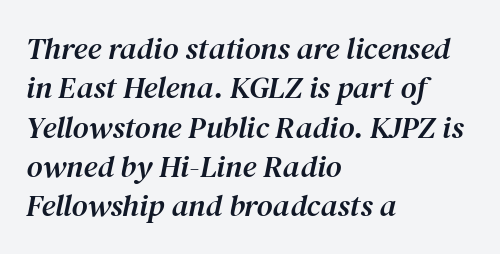
{"serif": "yes", "italic": "yes", "lean": "right", "slant_degrees": 12, "width": "normal", "stroke_contrast": "medium", "x_height": "medium", "monospaced": "no", "underline": "no", "align": "left", "line_spacing": "normal", "line_spacing_ratio": 1.27, "letter_spacing": "normal", "letter_spacing_em": 0.0, "glyph_px": 31}
